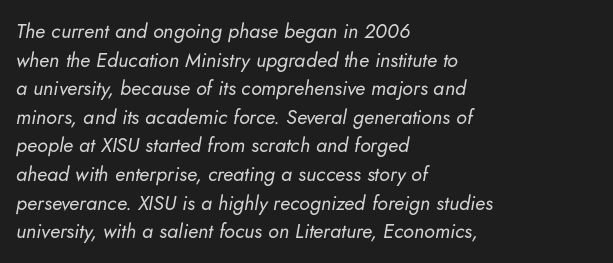
Q: Is the text bold? A: No.
Q: Is the text italic (slanted)? A: Yes, it leans right by about 5 degrees.
Q: Is the text underlined? A: No.
Q: How is the paragraph aligned? A: Left-aligned.
Q: Is the spacing between letters normal or unusually wide? A: Normal.
Q: Is the spacing between lines tight, normal or loose? A: Normal.
